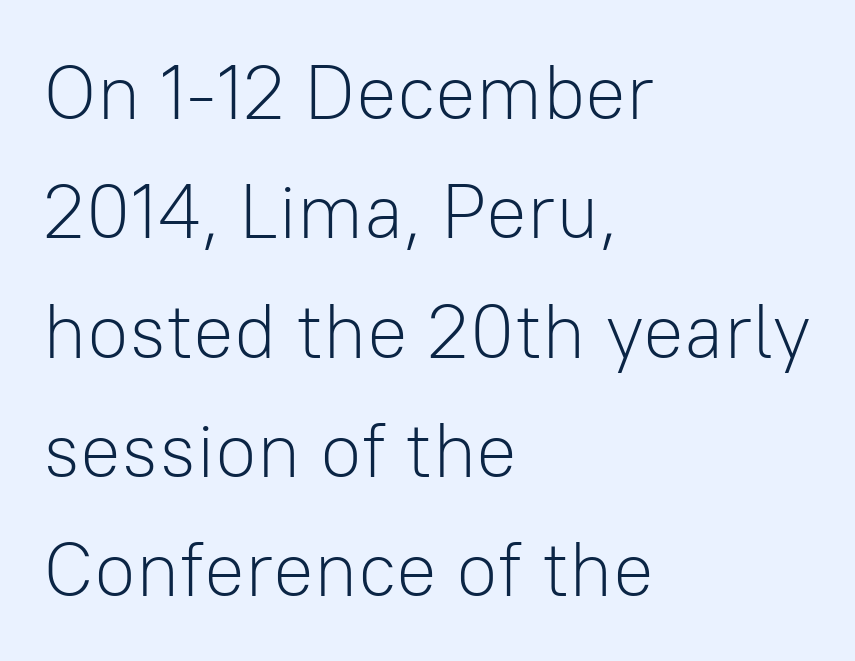
{"serif": "no", "italic": "no", "bold": "no", "weight": "light", "width": "normal", "stroke_contrast": "low", "x_height": "medium", "monospaced": "no", "underline": "no", "align": "left", "line_spacing": "normal", "line_spacing_ratio": 1.57, "letter_spacing": "normal", "letter_spacing_em": 0.0, "glyph_px": 76}
